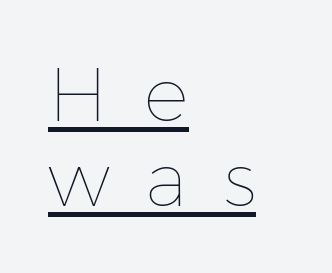
The image shows 75 px thin type, upright; set left-aligned, tight line spacing (1.13x), unusually wide letter spacing (+0.48 em), underlined; low stroke contrast and a medium x-height.
